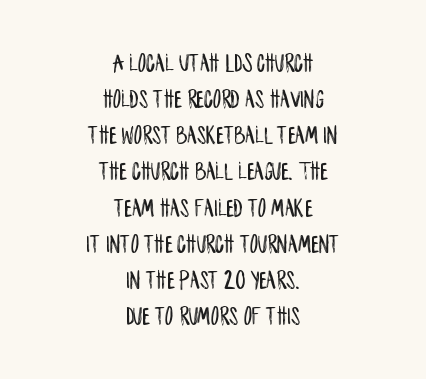
The image shows 26 px text type, upright; set centered, normal line spacing (1.39x), normal letter spacing, not underlined.
